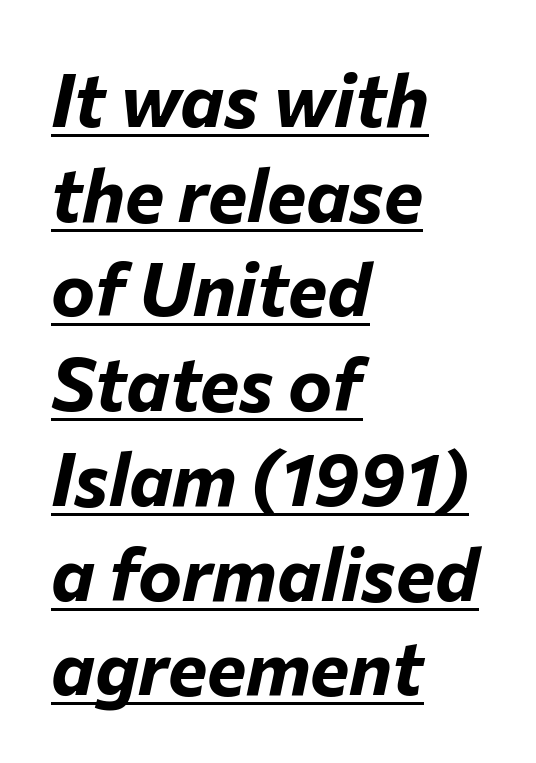
Q: Is the text bold? A: Yes.
Q: Is the text italic (slanted)? A: Yes, it leans right by about 12 degrees.
Q: Is the text underlined? A: Yes.
Q: How is the paragraph aligned? A: Left-aligned.
Q: Is the spacing between letters normal or unusually wide? A: Normal.
Q: Is the spacing between lines tight, normal or loose? A: Normal.
Q: Width (condensed, normal, or wide)? A: Normal.
Q: Stroke contrast? A: Low.
Q: x-height? A: Medium.
Q: Monospaced? A: No.
